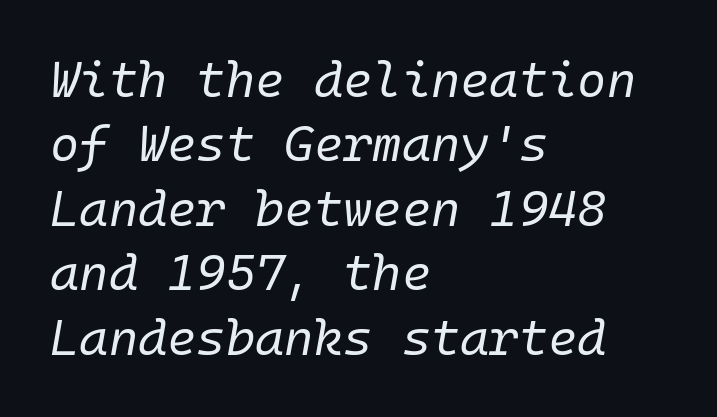
The image shows 50 px regular-weight type, italic (leaning right); set left-aligned, normal line spacing (1.29x), normal letter spacing, not underlined; low stroke contrast and a medium x-height.
